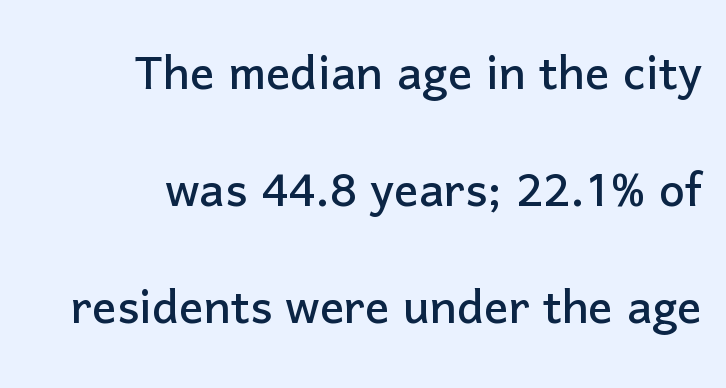
Q: Is the text italic (slanted)? A: No, it is upright.
Q: Is the typeface a serif or a sans-serif typeface? A: Sans-serif.
Q: Is the text underlined? A: No.
Q: How is the paragraph aligned? A: Right-aligned.
Q: Is the spacing between letters normal or unusually wide? A: Normal.
Q: Is the spacing between lines tight, normal or loose? A: Loose.
Q: Width (condensed, normal, or wide)? A: Normal.
Q: Stroke contrast? A: Low.
Q: x-height? A: Medium.
Q: Monospaced? A: No.
